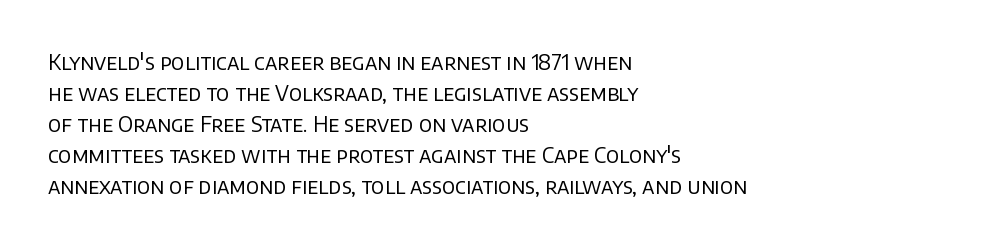
Q: Is the text bold? A: No.
Q: Is the text italic (slanted)? A: No, it is upright.
Q: Is the text underlined? A: No.
Q: How is the paragraph aligned? A: Left-aligned.
Q: Is the spacing between letters normal or unusually wide? A: Normal.
Q: Is the spacing between lines tight, normal or loose? A: Normal.
